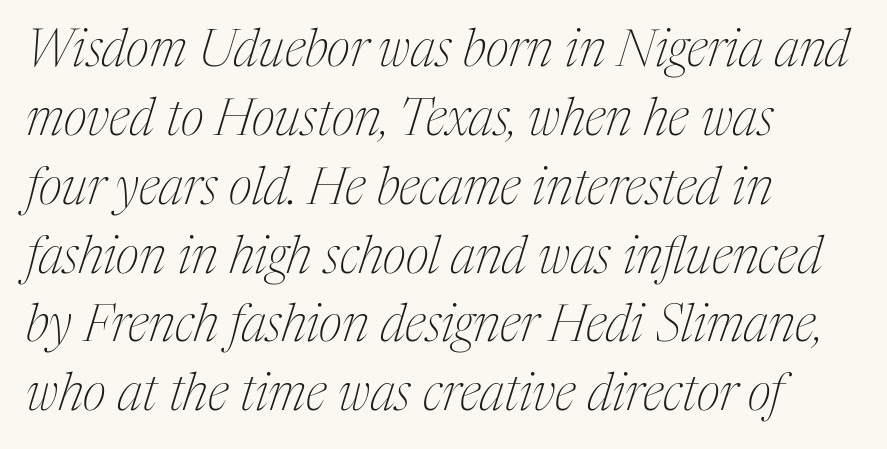
Q: Is the text bold? A: No.
Q: Is the text italic (slanted)? A: Yes, it leans right by about 17 degrees.
Q: Is the typeface a serif or a sans-serif typeface? A: Serif.
Q: Is the text underlined? A: No.
Q: How is the paragraph aligned? A: Left-aligned.
Q: Is the spacing between letters normal or unusually wide? A: Normal.
Q: Is the spacing between lines tight, normal or loose? A: Normal.
Q: Width (condensed, normal, or wide)? A: Condensed.
Q: Stroke contrast? A: Medium.
Q: x-height? A: Medium.
Q: Monospaced? A: No.
